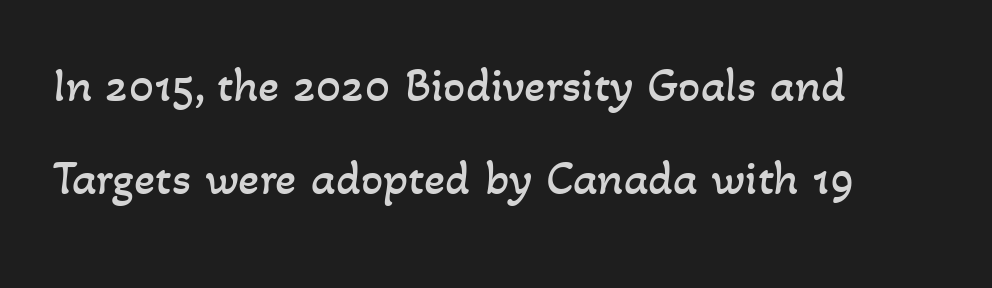
The tracking reads as untouched default to a designer's eye. Only glyphs here, with clear space below each row. You could not count columns in this text — the font is proportionally spaced. Horizontal alignment here is leftward, the default for most running prose. The passage shown is not bold in any degree.
